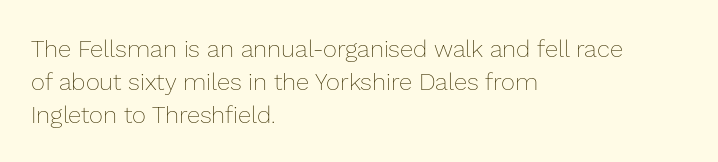
{"italic": "no", "bold": "no", "underline": "no", "align": "left", "line_spacing": "normal", "line_spacing_ratio": 1.37, "letter_spacing": "normal", "letter_spacing_em": 0.0, "glyph_px": 24}
